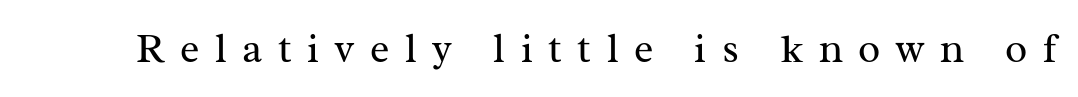
The image shows 41 px regular-weight serif type, upright; set unusually wide letter spacing (+0.38 em), not underlined; medium stroke contrast and a medium x-height.
